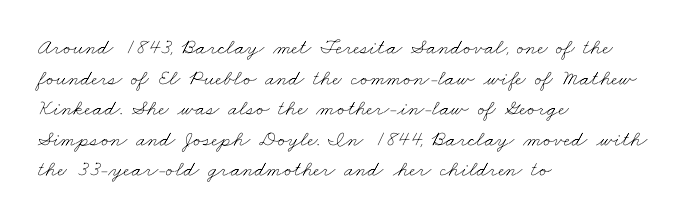
The letters sit at their default tracking, neither squeezed nor spread. Check under the words: just untouched page. The characters are drawn with everyday or finer stroke widths. A typesetter would call this leading conventional body-copy spacing.
